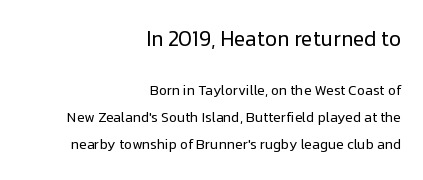
Q: Is the text bold? A: No.
Q: Is the text italic (slanted)? A: No, it is upright.
Q: Is the text underlined? A: No.
Q: How is the paragraph aligned? A: Right-aligned.
Q: Is the spacing between letters normal or unusually wide? A: Normal.
Q: Is the spacing between lines tight, normal or loose? A: Loose.
Q: Which block of text is set in a larger size, the first (top) or the second (bottom)? A: The first (top) one.
